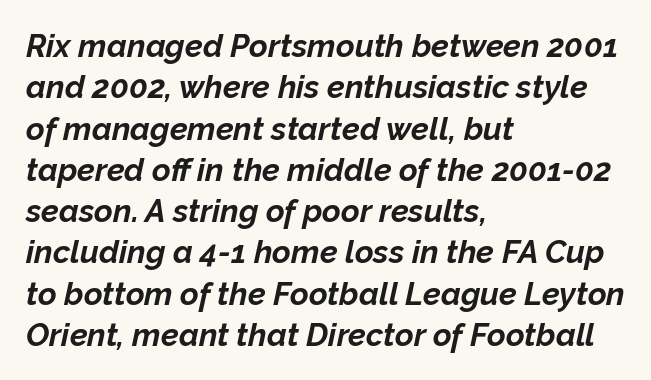
{"italic": "yes", "lean": "right", "slant_degrees": 12, "bold": "yes", "weight": "bold", "width": "normal", "stroke_contrast": "low", "x_height": "medium", "monospaced": "no", "underline": "no", "align": "left", "line_spacing": "normal", "line_spacing_ratio": 1.29, "letter_spacing": "normal", "letter_spacing_em": 0.0, "glyph_px": 32}
